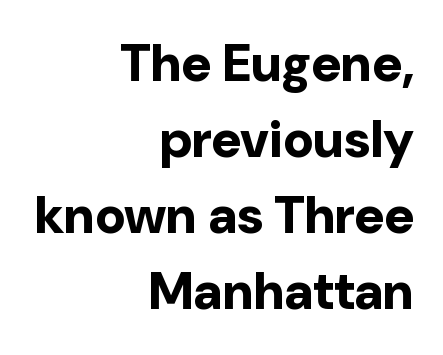
A bare baseline throughout the passage. These lines stack with their right ends in a neat column. Compared with typical paragraphs, the rows here are spaced about the same. The specimen reads as upright at a glance. Serif or sans? Sans — the stroke terminals are bare.
